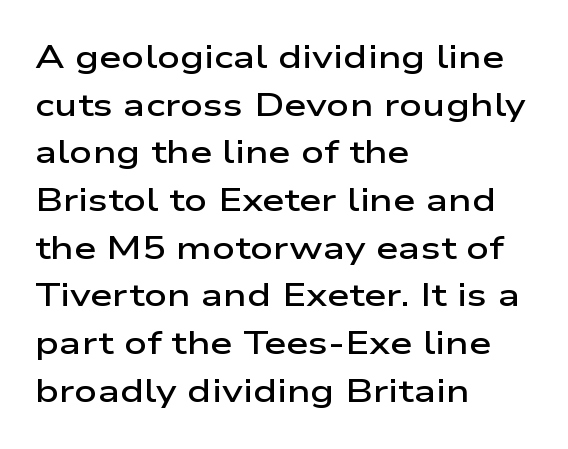
Anything drawn beneath the words? Only blank space. Every stem runs plumb, perpendicular to the baseline. The gaps between neighbouring characters are ordinary and unremarkable. This sample uses a sans-serif face.
